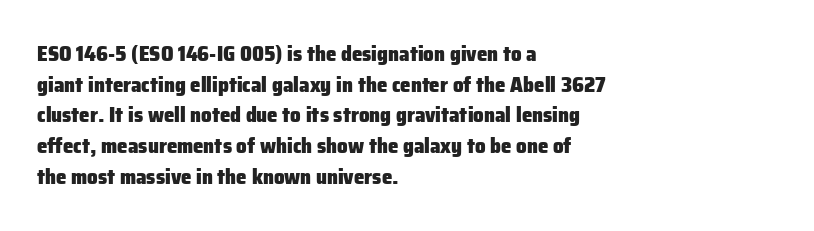
The image shows 21 px bold type, upright; set left-aligned, normal line spacing (1.46x), normal letter spacing, not underlined.
